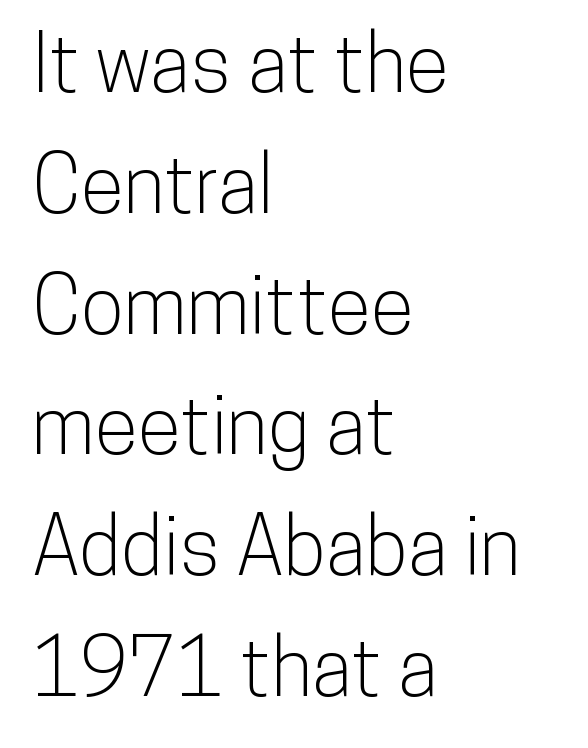
{"serif": "no", "italic": "no", "width": "condensed", "stroke_contrast": "low", "x_height": "medium", "monospaced": "no", "underline": "no", "align": "left", "line_spacing": "normal", "line_spacing_ratio": 1.51, "letter_spacing": "normal", "letter_spacing_em": 0.0, "glyph_px": 80}
